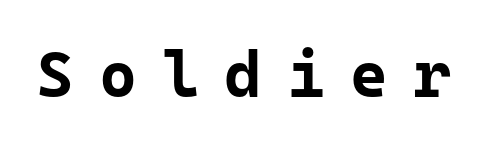
Every character here occupies the same horizontal width, giving the sample a typewriter-like rhythm. Honestly, there is no underline to notice here at all. On the weight axis this lands at bold, roughly 700. In terms of letterform style, serifs are entirely absent. Upright lettering throughout.
